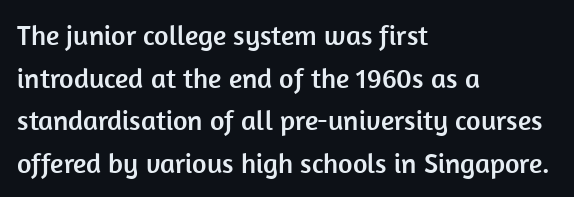
Q: Is the text italic (slanted)? A: No, it is upright.
Q: Is the typeface a serif or a sans-serif typeface? A: Sans-serif.
Q: Is the text underlined? A: No.
Q: How is the paragraph aligned? A: Left-aligned.
Q: Is the spacing between letters normal or unusually wide? A: Normal.
Q: Is the spacing between lines tight, normal or loose? A: Normal.
Q: Width (condensed, normal, or wide)? A: Normal.
Q: Stroke contrast? A: Low.
Q: x-height? A: Medium.
Q: Monospaced? A: No.
